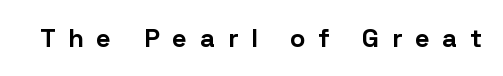
The image shows 26 px bold type, upright; set unusually wide letter spacing (+0.49 em), not underlined.
